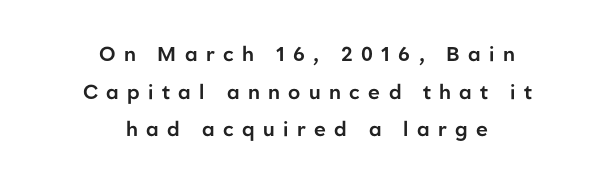
The image shows 20 px text type, upright; set centered, line spacing 1.88x, unusually wide letter spacing (+0.42 em), not underlined.
